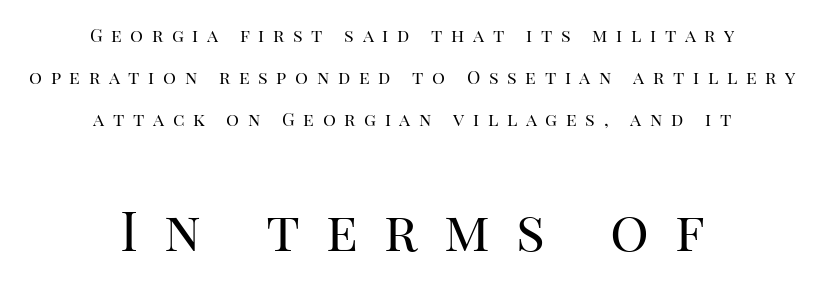
Students, note that the glyphs here are deliberately spaced far apart. Ordinary non-slanted type is in use. Any mark beneath the type? The region is blank. Visually the block forms a symmetrical silhouette, jagged on both flanks. Caption: upper text group reduced, lower text group enlarged. Leading is clearly above the norm, producing a sparse column.
